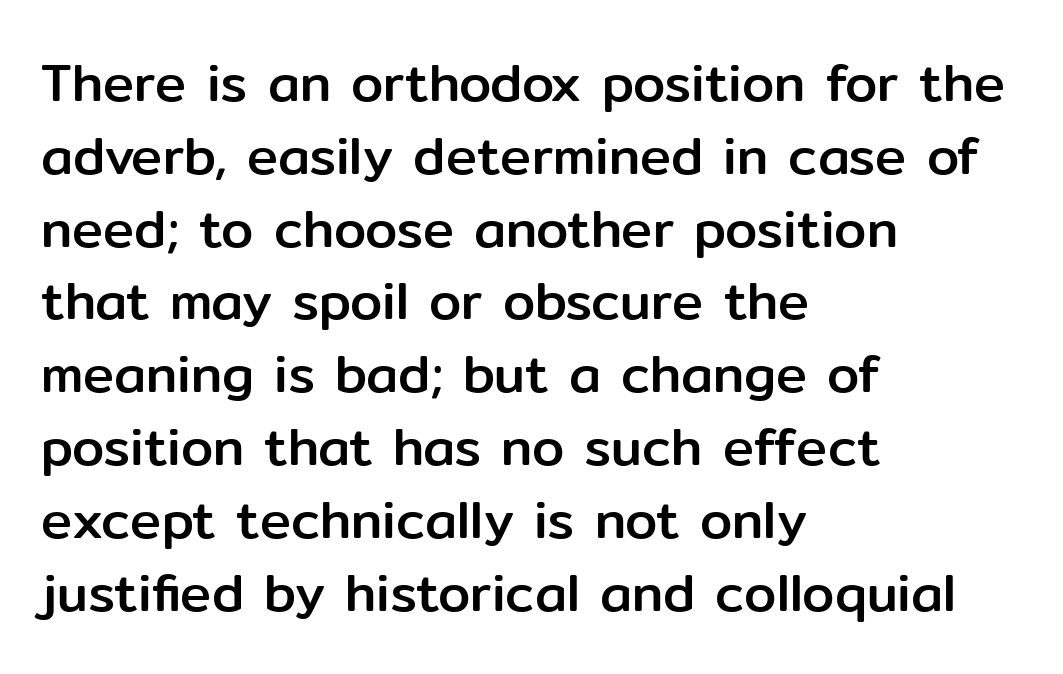
The image shows 52 px sans-serif type, upright; set left-aligned, normal line spacing (1.4x), normal letter spacing, not underlined; low stroke contrast and a medium x-height.
